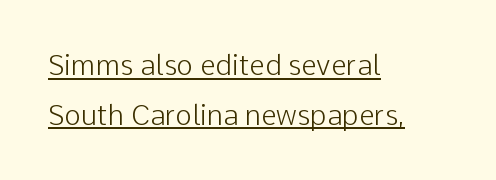
The image shows 28 px light sans-serif type, upright; set left-aligned, line spacing 1.77x, normal letter spacing, underlined; low stroke contrast and a medium x-height.
